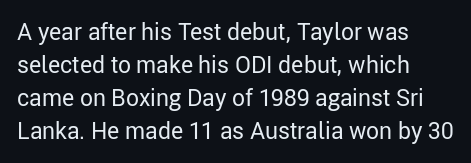
The image shows 23 px text type, upright; set left-aligned, normal line spacing (1.43x), normal letter spacing, not underlined.
